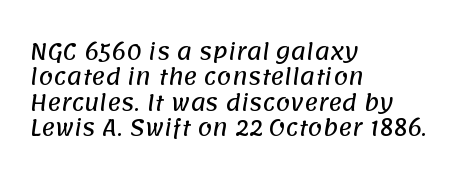
{"underline": "no", "align": "left", "line_spacing_ratio": 1.21, "letter_spacing": "normal", "letter_spacing_em": 0.0, "glyph_px": 21}
